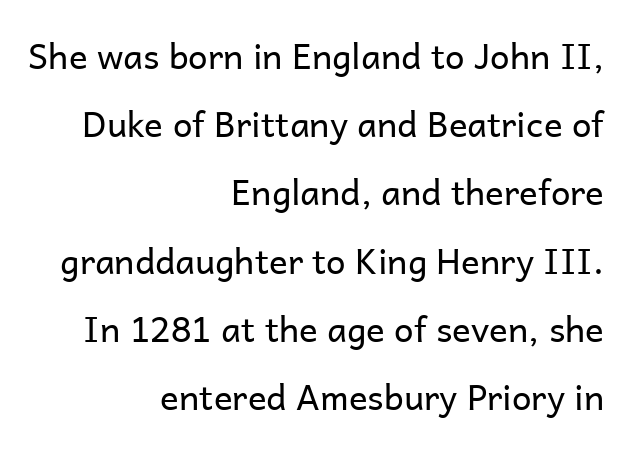
The image shows 35 px regular-weight sans-serif type, upright; set right-aligned, loose line spacing (1.95x), normal letter spacing, not underlined; low stroke contrast and a medium x-height.
